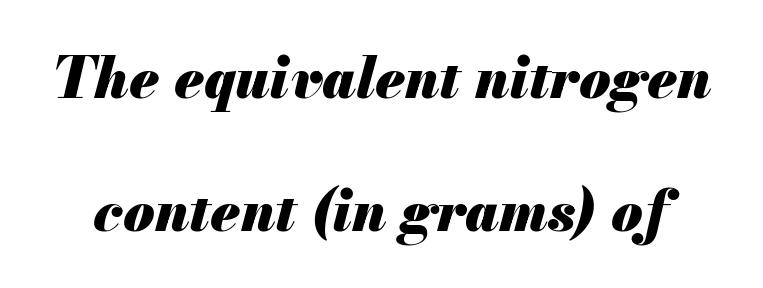
Q: Is the text bold? A: Yes.
Q: Is the text italic (slanted)? A: Yes, it leans right by about 13 degrees.
Q: Is the text underlined? A: No.
Q: Is the spacing between letters normal or unusually wide? A: Normal.
Q: Is the spacing between lines tight, normal or loose? A: Loose.
Q: Width (condensed, normal, or wide)? A: Normal.
Q: Stroke contrast? A: Medium.
Q: x-height? A: Small.
Q: Monospaced? A: No.
